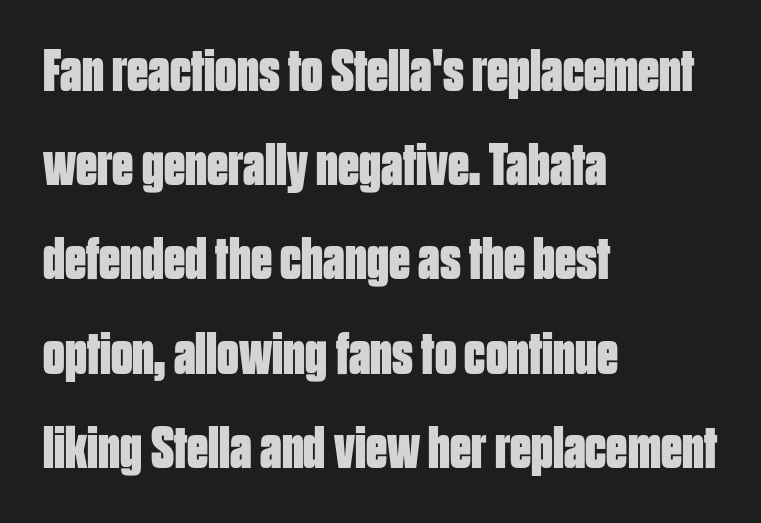
The image shows 60 px bold, condensed sans-serif type, upright; set left-aligned, normal line spacing (1.57x), normal letter spacing, not underlined; low stroke contrast and a large x-height.
